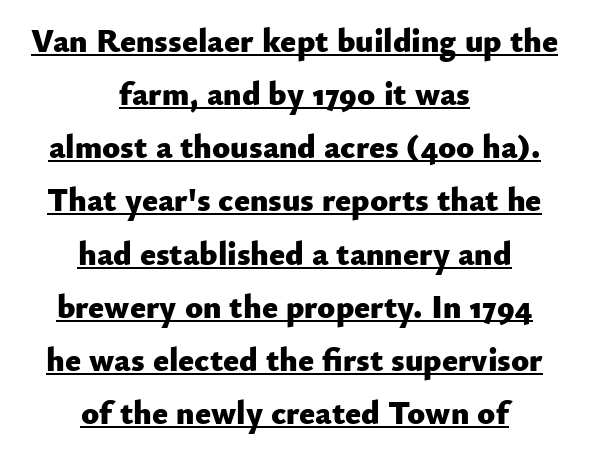
{"serif": "no", "italic": "no", "bold": "yes", "weight": "heavy", "width": "normal", "stroke_contrast": "low", "x_height": "small", "monospaced": "no", "underline": "yes", "align": "center", "line_spacing": "normal", "line_spacing_ratio": 1.61, "letter_spacing": "normal", "letter_spacing_em": 0.0, "glyph_px": 33}
